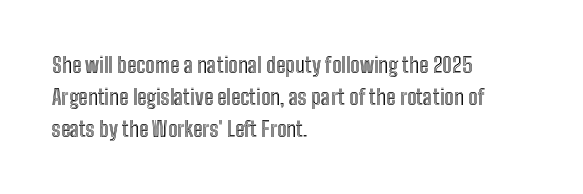
Q: Is the text italic (slanted)? A: No, it is upright.
Q: Is the text underlined? A: No.
Q: How is the paragraph aligned? A: Left-aligned.
Q: Is the spacing between letters normal or unusually wide? A: Normal.
Q: Is the spacing between lines tight, normal or loose? A: Normal.
